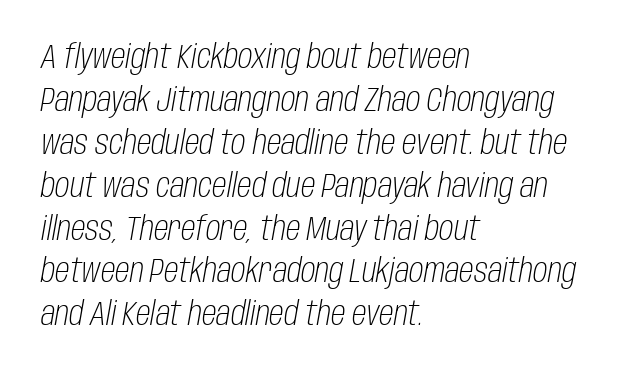
Here the designer chose a conventional face with non-uniform glyph widths. How would I describe the line gaps? Plain and ordinary. Quick note: italic. Quick note: underline off.
